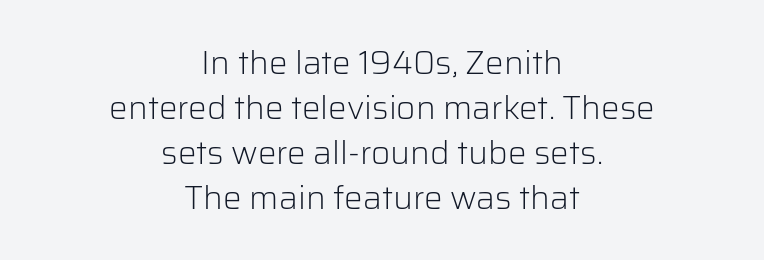
The type is set solid horizontally, with unmodified tracking. These lines are centered, leaving both edges ragged. Underline: absent. This is sans-serif lettering, the kind often seen on screens and signage.
